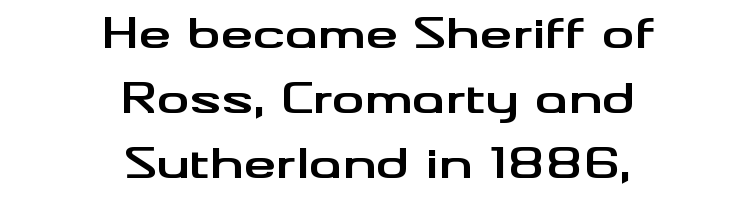
The image shows 41 px bold, wide sans-serif type, upright; set centered, normal line spacing (1.59x), normal letter spacing, not underlined; medium stroke contrast and a small x-height.
